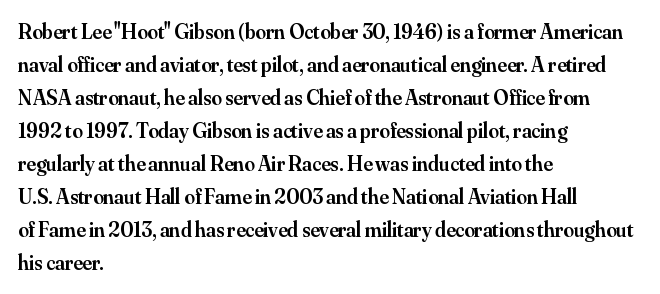
Q: Is the text bold? A: Semi-bold.
Q: Is the text italic (slanted)? A: No, it is upright.
Q: Is the text underlined? A: No.
Q: How is the paragraph aligned? A: Left-aligned.
Q: Is the spacing between letters normal or unusually wide? A: Normal.
Q: Is the spacing between lines tight, normal or loose? A: Normal.
